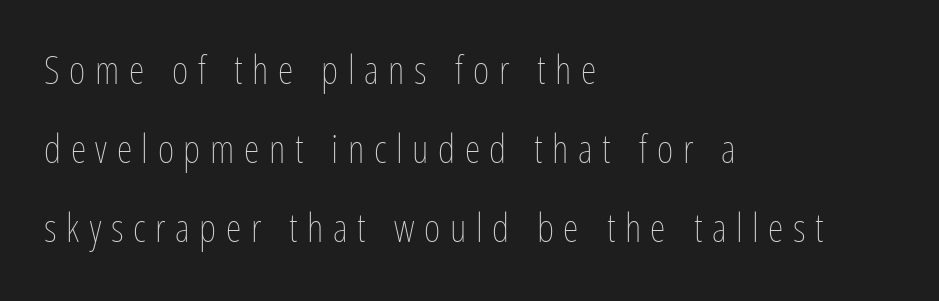
Q: Is the text bold? A: No.
Q: Is the text italic (slanted)? A: No, it is upright.
Q: Is the text underlined? A: No.
Q: How is the paragraph aligned? A: Left-aligned.
Q: Is the spacing between letters normal or unusually wide? A: Unusually wide.
Q: Is the spacing between lines tight, normal or loose? A: Loose.
Q: Width (condensed, normal, or wide)? A: Condensed.
Q: Stroke contrast? A: Low.
Q: x-height? A: Medium.
Q: Monospaced? A: No.
